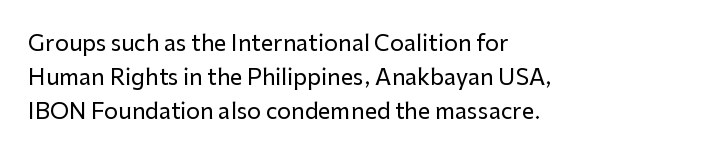
Q: Is the text italic (slanted)? A: No, it is upright.
Q: Is the text underlined? A: No.
Q: How is the paragraph aligned? A: Left-aligned.
Q: Is the spacing between letters normal or unusually wide? A: Normal.
Q: Is the spacing between lines tight, normal or loose? A: Normal.
